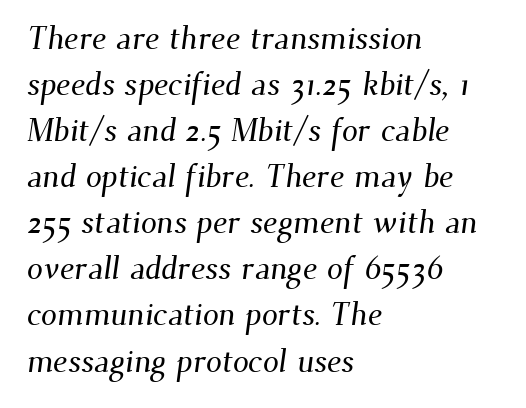
The image shows 32 px serif type; set left-aligned, normal line spacing (1.44x), normal letter spacing, not underlined; medium stroke contrast and a small x-height.
